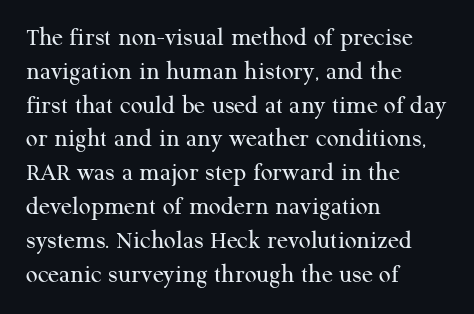
Q: Is the text bold? A: No.
Q: Is the text italic (slanted)? A: No, it is upright.
Q: Is the text underlined? A: No.
Q: How is the paragraph aligned? A: Left-aligned.
Q: Is the spacing between letters normal or unusually wide? A: Normal.
Q: Is the spacing between lines tight, normal or loose? A: Normal.
